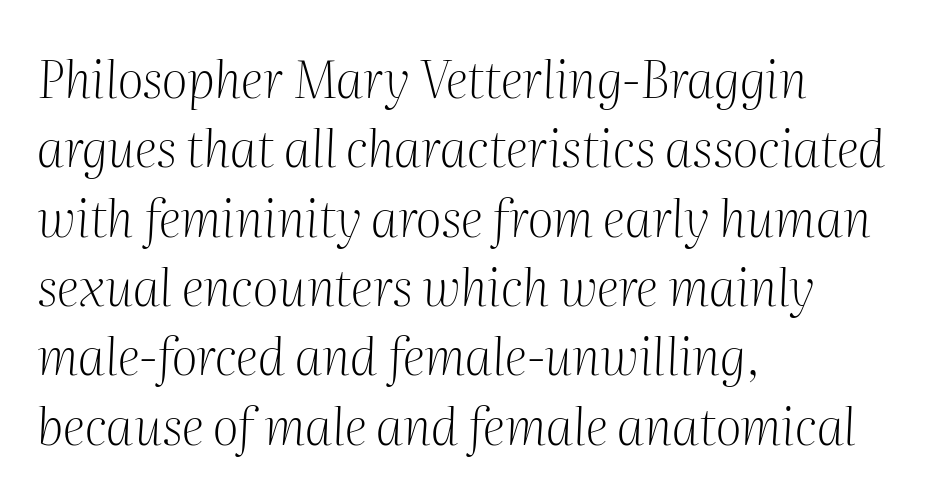
Rendered with sloped, italic letterforms. What stands out about the letter spacing? Nothing — it is the standard amount. Examine the stroke ends and you'll spot serifs. Varying glyph widths throughout — classic text-font behaviour. Horizontal bands of white between lines are of average thickness.
